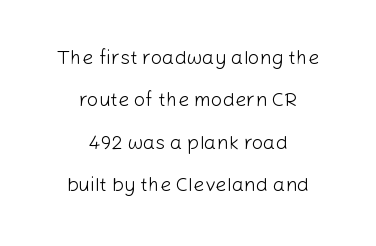
The image shows 20 px text type, upright; set centered, loose line spacing (2.12x), normal letter spacing, not underlined.
